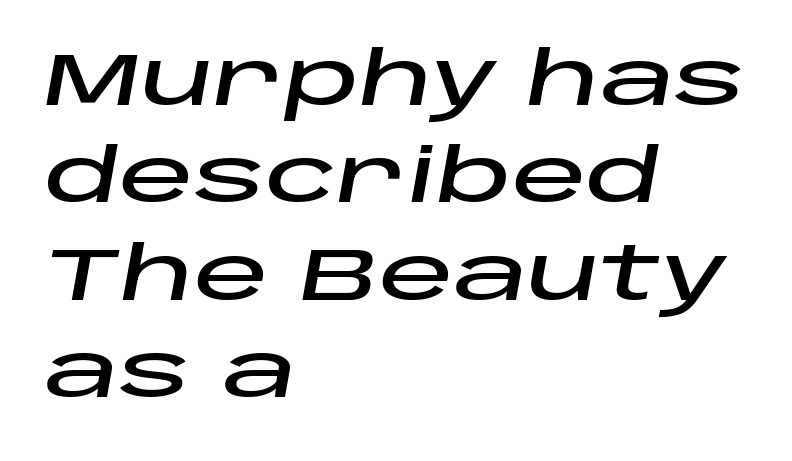
{"italic": "yes", "lean": "right", "slant_degrees": 10, "width": "wide", "stroke_contrast": "low", "x_height": "large", "monospaced": "no", "underline": "no", "align": "left", "line_spacing": "normal", "line_spacing_ratio": 1.3, "letter_spacing": "normal", "letter_spacing_em": 0.0, "glyph_px": 75}
